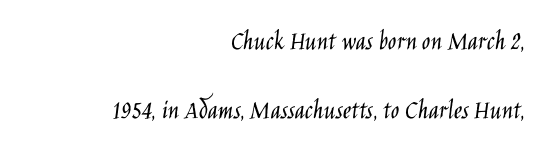
The image shows 28 px light, condensed sans-serif type; set right-aligned, loose line spacing (2.47x), normal letter spacing, not underlined; low stroke contrast and a large x-height.
